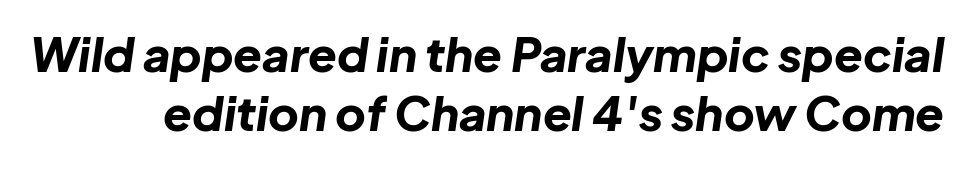
These words are printed bold, with thick strokes throughout. Character widths vary here, with narrow letters taking less room than wide ones. Rendered with sloped, italic letterforms. Descender tails drop into unmarked territory. The type is set solid horizontally, with unmodified tracking. Successive baselines arrive at the customary interval.
